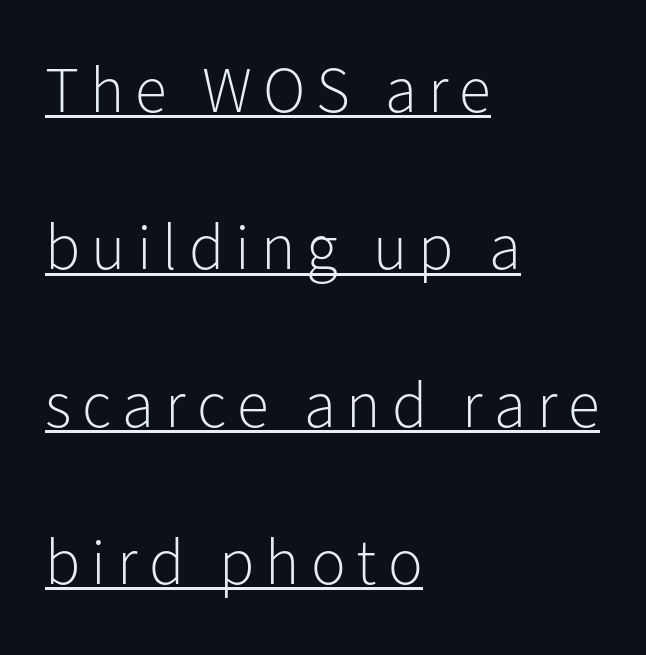
{"serif": "no", "italic": "no", "bold": "no", "weight": "light", "width": "normal", "stroke_contrast": "low", "x_height": "medium", "monospaced": "no", "underline": "yes", "align": "left", "line_spacing": "loose", "line_spacing_ratio": 2.42, "glyph_px": 65}
